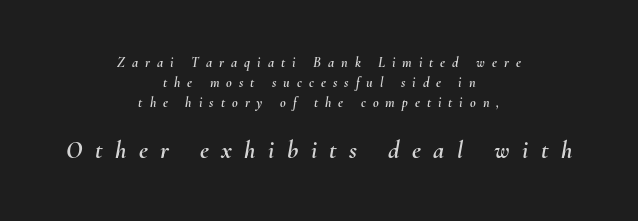
The image shows 25 px text type, italic (leaning right); set centered, normal line spacing (1.44x), unusually wide letter spacing (+0.5 em), not underlined; the second (bottom) block is 1.79x larger.
